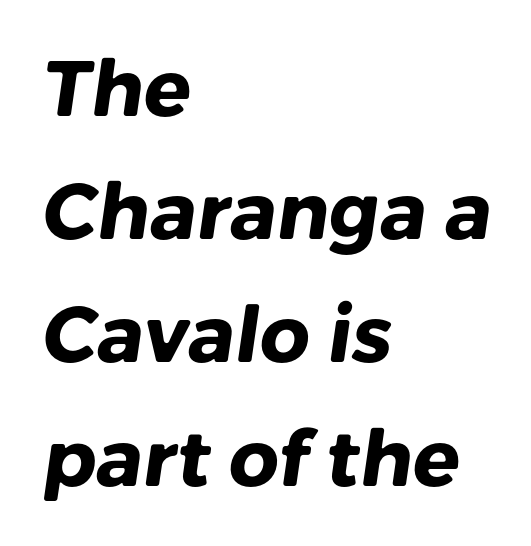
{"serif": "no", "bold": "yes", "weight": "heavy", "width": "normal", "stroke_contrast": "low", "x_height": "medium", "monospaced": "no", "underline": "no", "align": "left", "line_spacing": "normal", "line_spacing_ratio": 1.58, "letter_spacing": "normal", "letter_spacing_em": 0.0, "glyph_px": 78}
